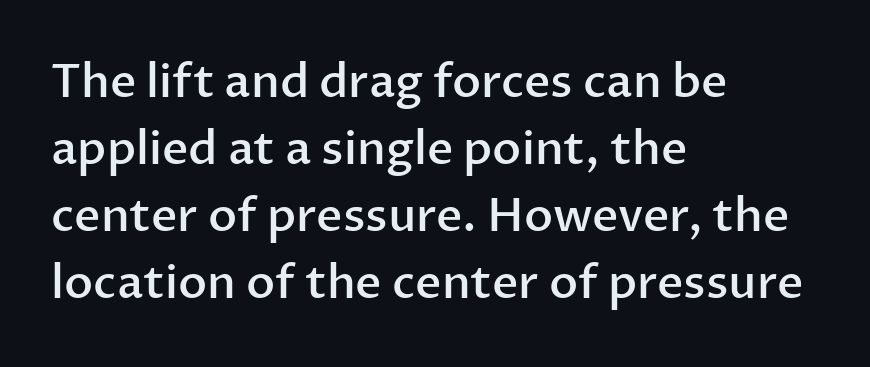
Line spacing here is normal. In terms of posture, this sample is upright. On the weight axis this lands at semibold, roughly 600. Horizontal alignment here is leftward, the default for most running prose. Here the glyphs are tracked normally, forming tight word shapes. This sample has the flowing, uneven cadence of proportional lettering.
